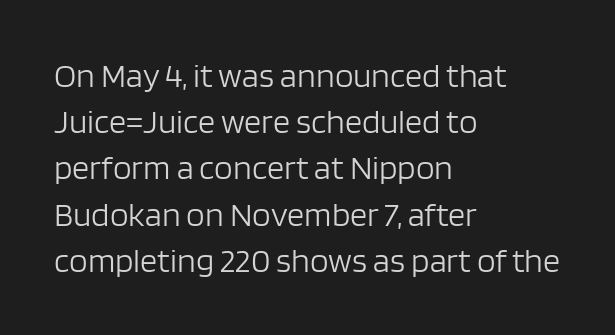
{"serif": "no", "italic": "no", "bold": "no", "weight": "light", "width": "normal", "stroke_contrast": "low", "x_height": "large", "monospaced": "no", "underline": "no", "align": "left", "line_spacing": "normal", "line_spacing_ratio": 1.36, "letter_spacing": "normal", "letter_spacing_em": 0.0, "glyph_px": 34}
